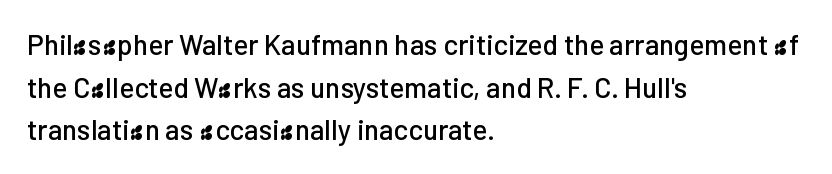
{"serif": "no", "italic": "no", "width": "normal", "stroke_contrast": "low", "x_height": "medium", "monospaced": "no", "underline": "no", "align": "left", "line_spacing": "normal", "line_spacing_ratio": 1.52, "letter_spacing": "normal", "letter_spacing_em": 0.0, "glyph_px": 28}
